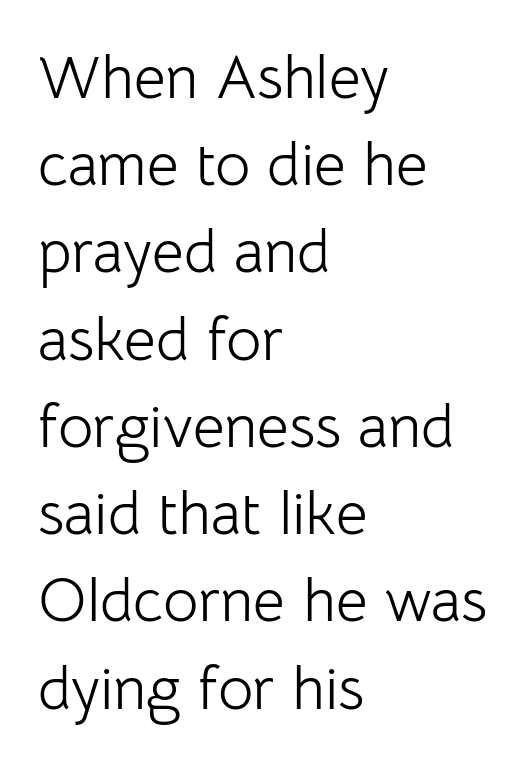
The image shows 61 px light sans-serif type, upright; set left-aligned, normal line spacing (1.43x), normal letter spacing, not underlined; low stroke contrast and a medium x-height.
